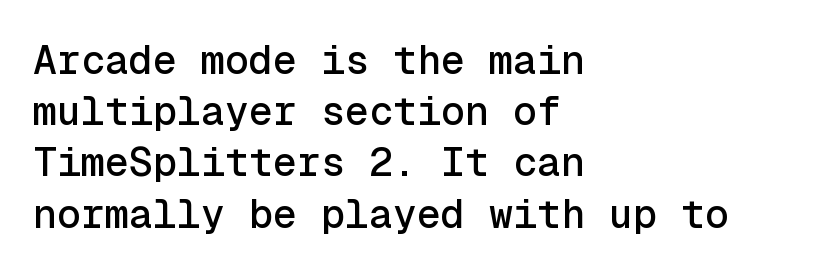
The image shows 40 px sans-serif type, upright, monospaced; set left-aligned, normal line spacing (1.28x), normal letter spacing, not underlined; a medium x-height.
